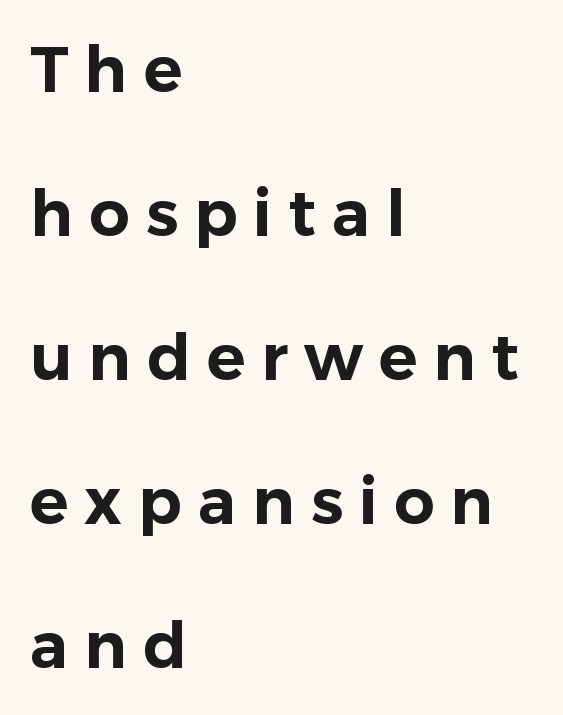
Q: Is the text italic (slanted)? A: No, it is upright.
Q: Is the typeface a serif or a sans-serif typeface? A: Sans-serif.
Q: Is the text underlined? A: No.
Q: How is the paragraph aligned? A: Left-aligned.
Q: Is the spacing between letters normal or unusually wide? A: Unusually wide.
Q: Is the spacing between lines tight, normal or loose? A: Loose.
Q: Width (condensed, normal, or wide)? A: Normal.
Q: Stroke contrast? A: Low.
Q: x-height? A: Medium.
Q: Monospaced? A: No.
